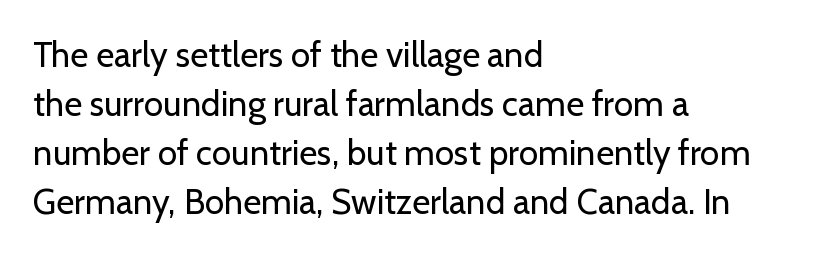
The text was rendered using a sans face with plain stroke endings. Words appear dense and cohesive because spacing is normal. This sample has the flowing, uneven cadence of proportional lettering. Every character sits straight up, as roman type does.
